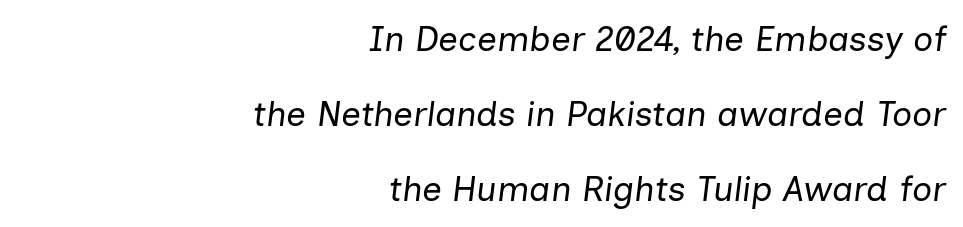
The image shows 35 px regular-weight type, italic (leaning right); set right-aligned, loose line spacing (2.14x), normal letter spacing, not underlined; low stroke contrast and a medium x-height.
